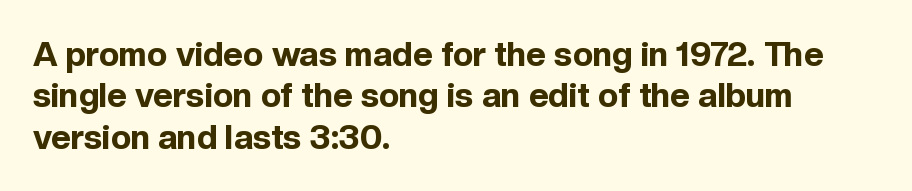
Upright lettering throughout. Are there feet on the stems? There aren't — it's a sans. Is the type bold? Yes — the strokes are clearly thick and heavy. Does extra space separate the letters? No, they use regular spacing. Decoration check: the copy has no underline. Layout note: lines flush left.
